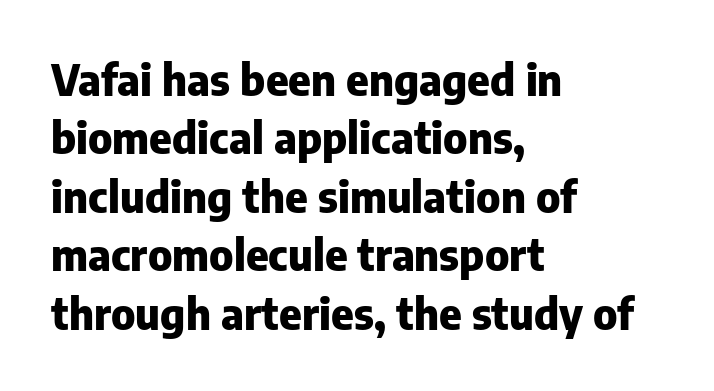
The image shows 43 px heavy sans-serif type, upright; set left-aligned, normal line spacing (1.36x), normal letter spacing, not underlined; low stroke contrast and a medium x-height.
